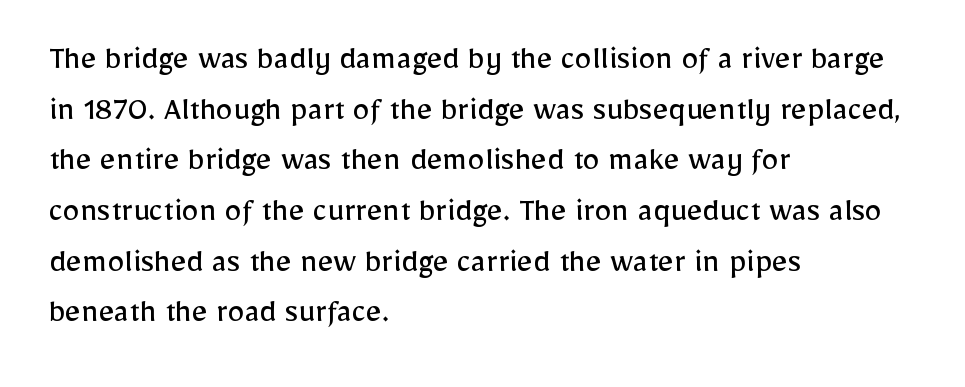
Q: Is the text bold? A: No.
Q: Is the text italic (slanted)? A: No, it is upright.
Q: Is the typeface a serif or a sans-serif typeface? A: Sans-serif.
Q: Is the text underlined? A: No.
Q: How is the paragraph aligned? A: Left-aligned.
Q: Is the spacing between letters normal or unusually wide? A: Normal.
Q: Is the spacing between lines tight, normal or loose? A: Normal.
Q: Width (condensed, normal, or wide)? A: Normal.
Q: Stroke contrast? A: Low.
Q: x-height? A: Medium.
Q: Monospaced? A: No.
